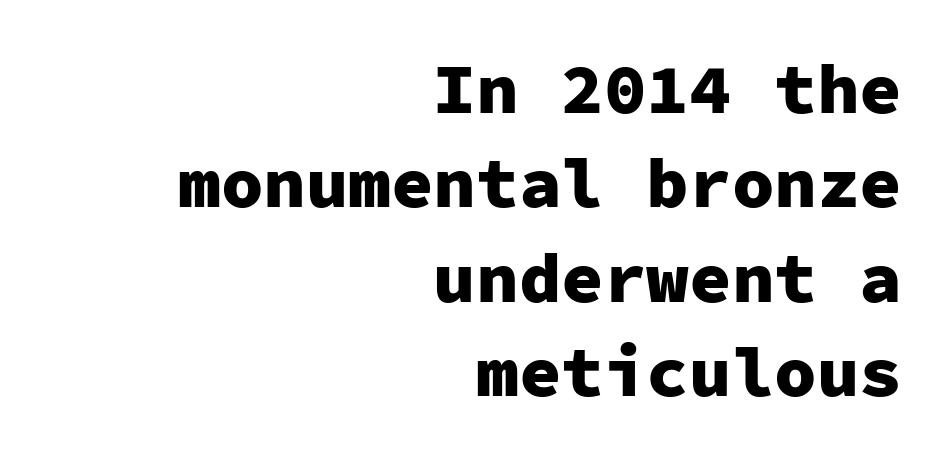
Characters remain perfectly vertical along every line. The gaps between neighbouring characters are ordinary and unremarkable. Does the weight exceed regular? Yes, all the way to bold. Regarding leading, the lines here are spaced in the standard way.
